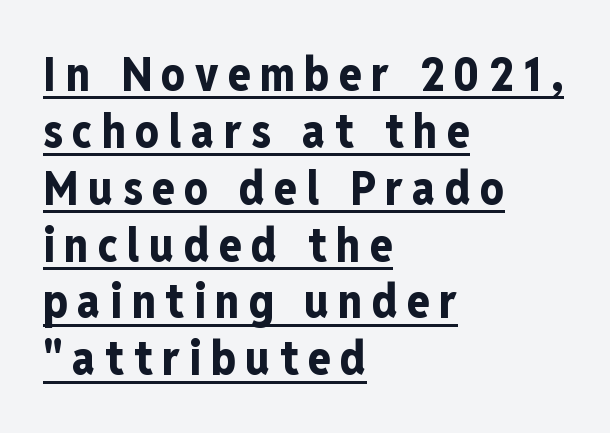
How heavy is the stroke? Heavy — this is a bold. Every row of glyphs begins at an identical x-position on the left. Spacing verdict: proportional, widths tailored to each character. Every stem runs plumb, perpendicular to the baseline.
